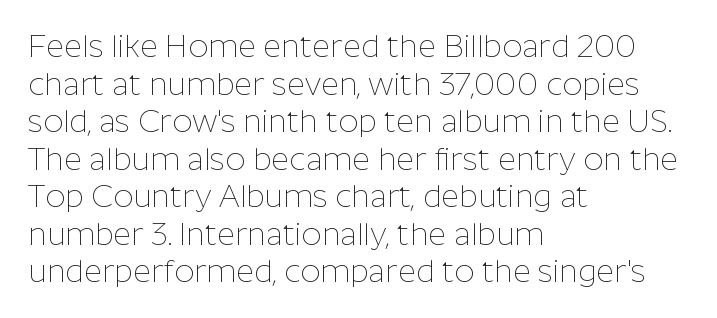
Q: Is the text bold? A: No.
Q: Is the text italic (slanted)? A: No, it is upright.
Q: Is the typeface a serif or a sans-serif typeface? A: Sans-serif.
Q: Is the text underlined? A: No.
Q: How is the paragraph aligned? A: Left-aligned.
Q: Is the spacing between letters normal or unusually wide? A: Normal.
Q: Width (condensed, normal, or wide)? A: Normal.
Q: Stroke contrast? A: Low.
Q: x-height? A: Medium.
Q: Monospaced? A: No.
